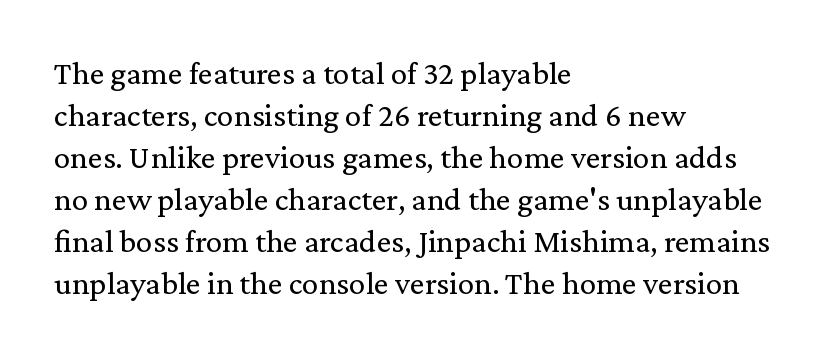
Q: Is the text bold? A: No.
Q: Is the text italic (slanted)? A: No, it is upright.
Q: Is the typeface a serif or a sans-serif typeface? A: Serif.
Q: Is the text underlined? A: No.
Q: How is the paragraph aligned? A: Left-aligned.
Q: Is the spacing between letters normal or unusually wide? A: Normal.
Q: Is the spacing between lines tight, normal or loose? A: Normal.
Q: Width (condensed, normal, or wide)? A: Normal.
Q: Stroke contrast? A: Medium.
Q: x-height? A: Medium.
Q: Monospaced? A: No.
